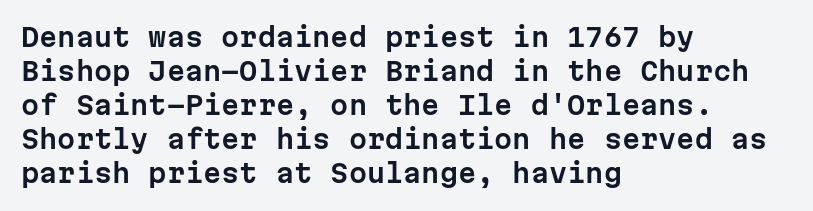
The image shows 26 px text type, upright; set left-aligned, normal line spacing (1.31x), normal letter spacing, not underlined.
